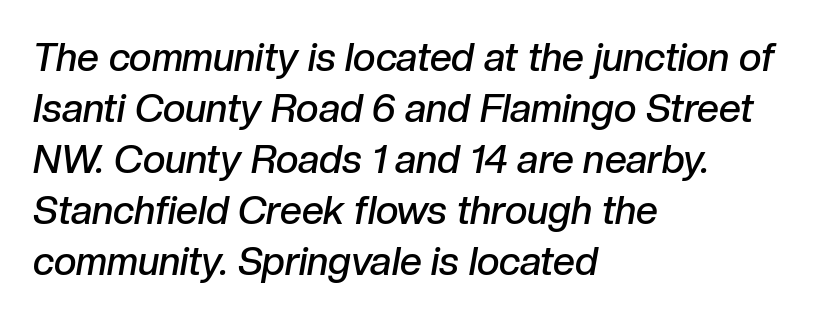
Q: Is the text bold? A: Semi-bold.
Q: Is the text italic (slanted)? A: Yes, it leans right by about 10 degrees.
Q: Is the text underlined? A: No.
Q: How is the paragraph aligned? A: Left-aligned.
Q: Is the spacing between letters normal or unusually wide? A: Normal.
Q: Is the spacing between lines tight, normal or loose? A: Normal.
Q: Width (condensed, normal, or wide)? A: Normal.
Q: Stroke contrast? A: Low.
Q: x-height? A: Medium.
Q: Monospaced? A: No.
